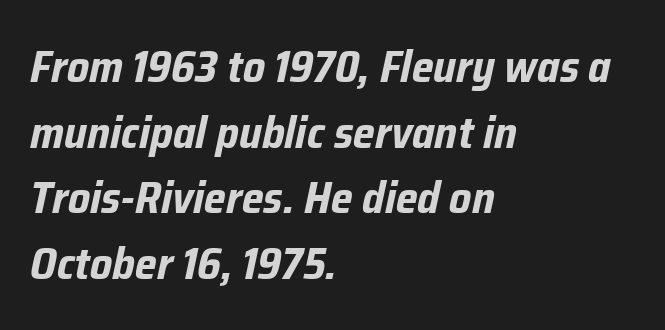
The image shows 45 px bold, condensed type, italic (leaning right); set left-aligned, normal line spacing (1.46x), normal letter spacing, not underlined; low stroke contrast and a medium x-height.
